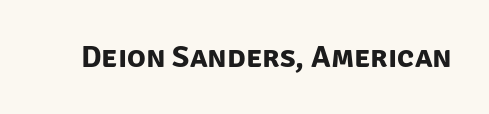
Q: Is the text bold? A: Yes.
Q: Is the typeface a serif or a sans-serif typeface? A: Sans-serif.
Q: Is the text underlined? A: No.
Q: Is the spacing between letters normal or unusually wide? A: Normal.
Q: Width (condensed, normal, or wide)? A: Normal.
Q: Stroke contrast? A: Low.
Q: x-height? A: Large.
Q: Monospaced? A: No.
